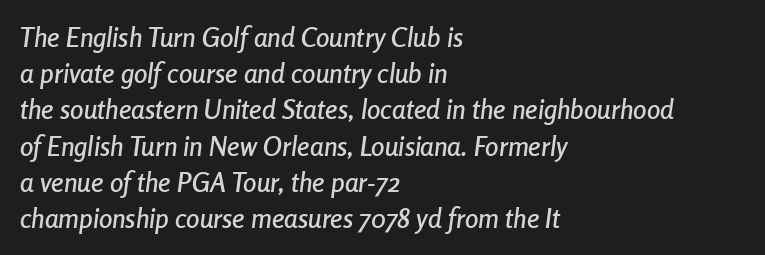
Q: Is the text italic (slanted)? A: Yes, it leans right by about 8 degrees.
Q: Is the text underlined? A: No.
Q: How is the paragraph aligned? A: Left-aligned.
Q: Is the spacing between letters normal or unusually wide? A: Normal.
Q: Is the spacing between lines tight, normal or loose? A: Normal.
